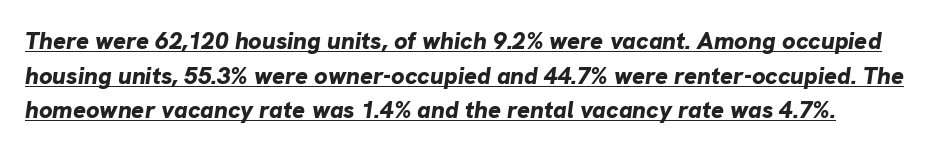
The image shows 24 px bold type, italic (leaning right); set normal line spacing (1.44x), normal letter spacing, underlined.
